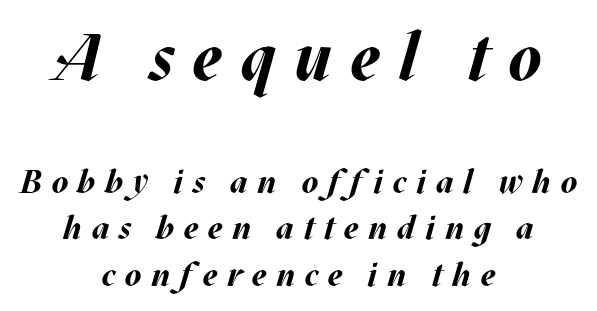
In this sample the first text group is rendered at the bigger scale. I'd describe the lettering as bold — thick and assertive. Check the space under the baseline: it is left empty. Designer's note — italics engaged. The tracking jumps out immediately: characters are airy and widely separated. A typesetter would call this proportional, since set widths differ per character.
